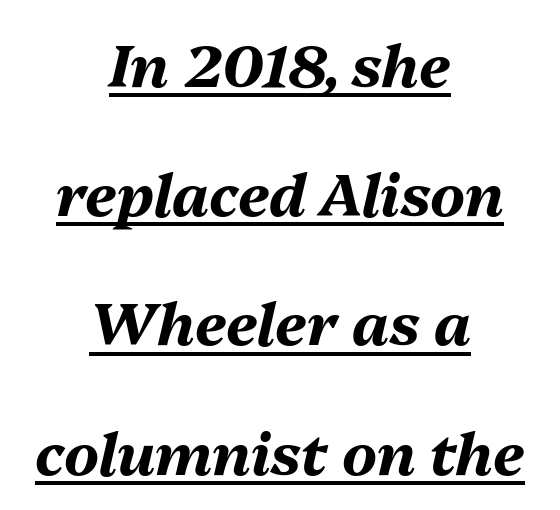
Q: Is the text bold? A: Yes.
Q: Is the text italic (slanted)? A: Yes, it leans right by about 13 degrees.
Q: Is the text underlined? A: Yes.
Q: How is the paragraph aligned? A: Centered.
Q: Is the spacing between letters normal or unusually wide? A: Normal.
Q: Is the spacing between lines tight, normal or loose? A: Loose.
Q: Width (condensed, normal, or wide)? A: Normal.
Q: Stroke contrast? A: Medium.
Q: x-height? A: Medium.
Q: Monospaced? A: No.
